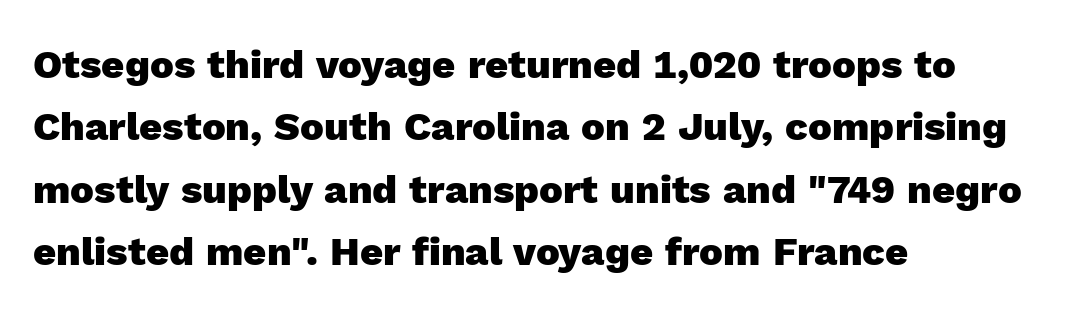
Horizontal bands of white between lines are of average thickness. Look at the bottom of the vertical strokes: they stop flat, with no serifs. Casual observation: everything's shoved over to the left. Words float on clear page, feet unadorned. As a designer I'd log this as weight 700, bold.
